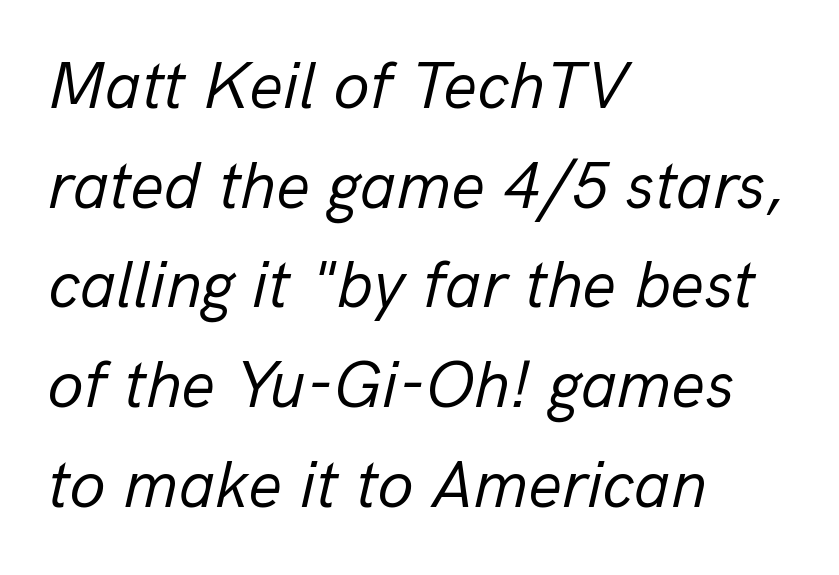
Q: Is the text bold? A: No.
Q: Is the text italic (slanted)? A: Yes, it leans right by about 13 degrees.
Q: Is the text underlined? A: No.
Q: How is the paragraph aligned? A: Left-aligned.
Q: Is the spacing between letters normal or unusually wide? A: Normal.
Q: Is the spacing between lines tight, normal or loose? A: Normal.
Q: Width (condensed, normal, or wide)? A: Normal.
Q: Stroke contrast? A: Low.
Q: x-height? A: Medium.
Q: Monospaced? A: No.
